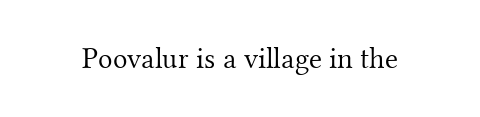
{"serif": "yes", "italic": "no", "bold": "no", "weight": "light", "width": "normal", "stroke_contrast": "medium", "x_height": "small", "monospaced": "no", "underline": "no", "letter_spacing": "normal", "letter_spacing_em": 0.0, "glyph_px": 30}
